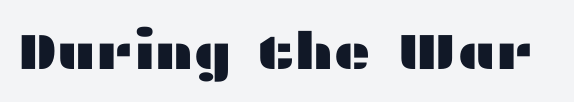
The image shows 51 px wide sans-serif type, upright; set normal letter spacing, not underlined; medium stroke contrast and a medium x-height.
